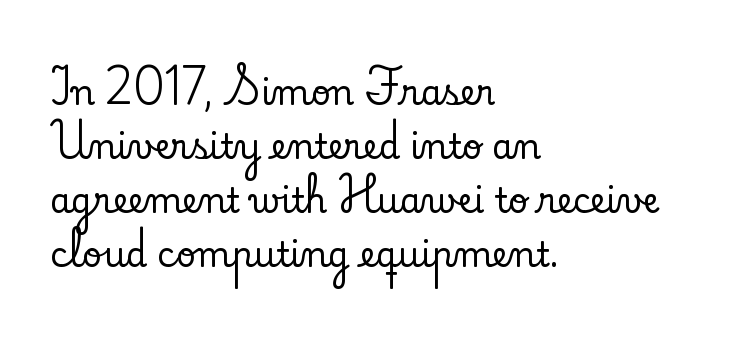
Q: Is the text italic (slanted)? A: No, it is upright.
Q: Is the typeface a serif or a sans-serif typeface? A: Serif.
Q: Is the text underlined? A: No.
Q: How is the paragraph aligned? A: Left-aligned.
Q: Is the spacing between letters normal or unusually wide? A: Normal.
Q: Is the spacing between lines tight, normal or loose? A: Normal.
Q: Width (condensed, normal, or wide)? A: Normal.
Q: Stroke contrast? A: Low.
Q: x-height? A: Small.
Q: Monospaced? A: No.
